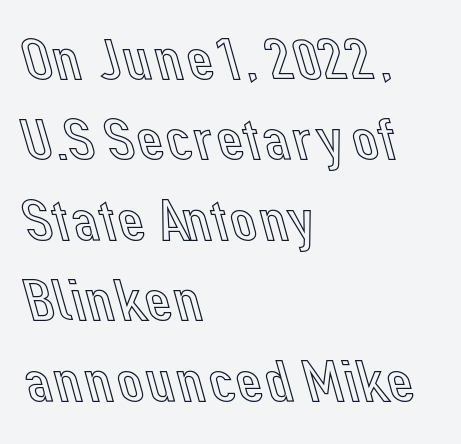
Q: Is the text italic (slanted)? A: Yes.
Q: Is the text underlined? A: No.
Q: How is the paragraph aligned? A: Left-aligned.
Q: Is the spacing between letters normal or unusually wide? A: Normal.
Q: Is the spacing between lines tight, normal or loose? A: Normal.
Q: Width (condensed, normal, or wide)? A: Normal.
Q: x-height? A: Medium.
Q: Monospaced? A: No.
